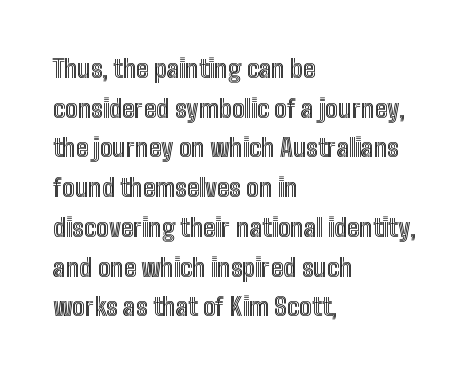
{"italic": "no", "underline": "no", "align": "left", "line_spacing": "normal", "line_spacing_ratio": 1.59, "letter_spacing": "normal", "letter_spacing_em": 0.0, "glyph_px": 25}
